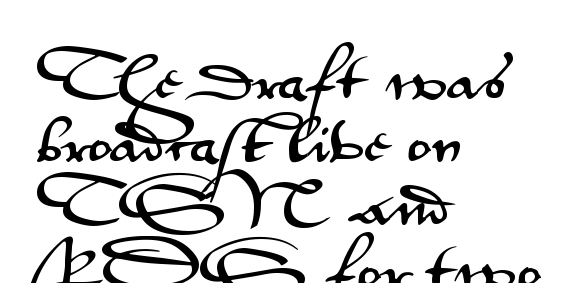
{"serif": "no", "width": "wide", "stroke_contrast": "medium", "x_height": "small", "monospaced": "no", "underline": "no", "align": "left", "line_spacing_ratio": 1.24, "letter_spacing": "normal", "letter_spacing_em": 0.0, "glyph_px": 51}
